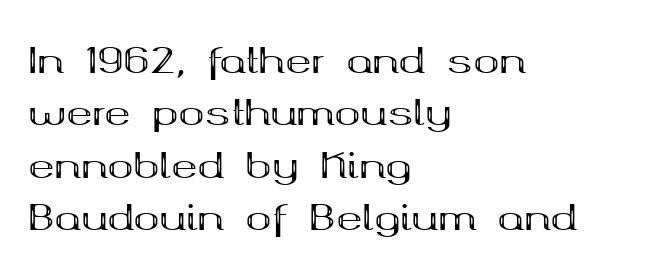
{"serif": "yes", "italic": "no", "bold": "yes", "weight": "bold", "width": "wide", "stroke_contrast": "medium", "x_height": "medium", "monospaced": "no", "underline": "no", "align": "left", "line_spacing": "normal", "line_spacing_ratio": 1.5, "letter_spacing": "normal", "letter_spacing_em": 0.0, "glyph_px": 35}
